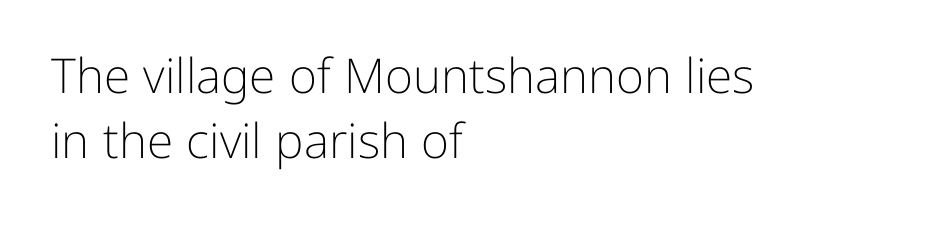
The image shows 48 px light sans-serif type, upright; set left-aligned, normal line spacing (1.35x), normal letter spacing, not underlined; low stroke contrast and a medium x-height.
